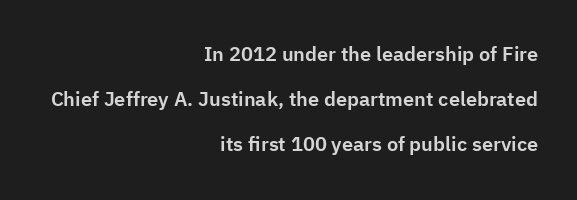
Typeset ragged left — the right edge is the straight one. Honestly, the rows look like they've been pulled way apart. Ordinary non-slanted type is in use. The letterforms sit shoulder to shoulder at normal distance.
